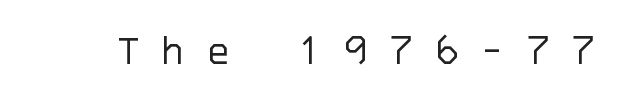
{"serif": "no", "italic": "no", "bold": "no", "weight": "light", "width": "normal", "stroke_contrast": "low", "x_height": "large", "monospaced": "yes", "underline": "no", "letter_spacing": "wide", "letter_spacing_em": 0.45, "glyph_px": 46}
